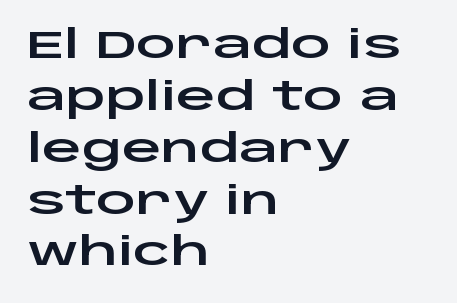
No extra tracking has been applied to these lines. Leading matches the norm, producing a regular column. Descenders hang freely into open space. The letters advance in unequal steps, a hallmark of proportional type.
